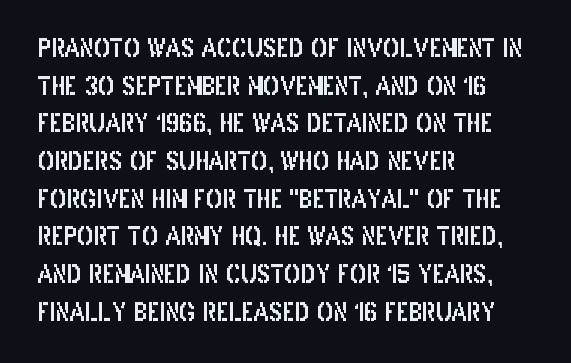
Q: Is the text italic (slanted)? A: No, it is upright.
Q: Is the text underlined? A: No.
Q: How is the paragraph aligned? A: Left-aligned.
Q: Is the spacing between letters normal or unusually wide? A: Normal.
Q: Is the spacing between lines tight, normal or loose? A: Normal.
